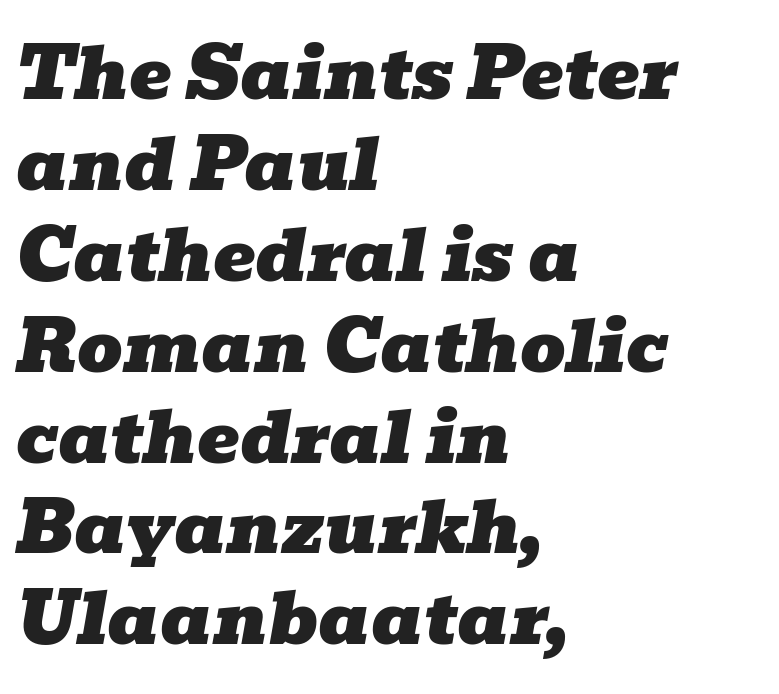
Q: Is the text italic (slanted)? A: Yes, it leans right by about 10 degrees.
Q: Is the typeface a serif or a sans-serif typeface? A: Serif.
Q: Is the text underlined? A: No.
Q: How is the paragraph aligned? A: Left-aligned.
Q: Is the spacing between letters normal or unusually wide? A: Normal.
Q: Is the spacing between lines tight, normal or loose? A: Normal.
Q: Width (condensed, normal, or wide)? A: Wide.
Q: Stroke contrast? A: Low.
Q: x-height? A: Medium.
Q: Monospaced? A: No.
